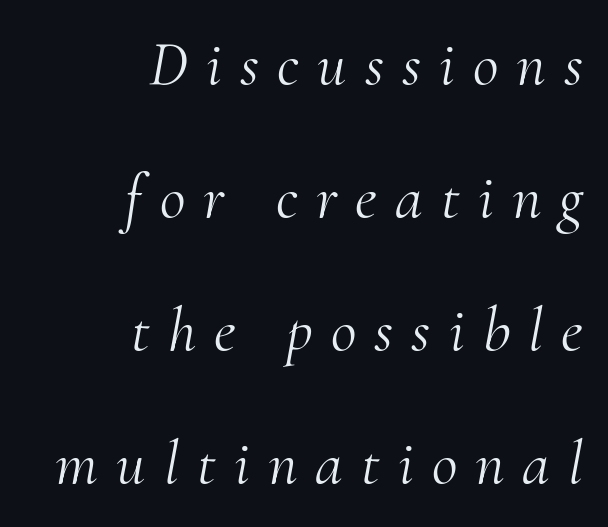
{"serif": "yes", "italic": "yes", "lean": "right", "slant_degrees": 10, "bold": "no", "weight": "light", "width": "normal", "stroke_contrast": "medium", "x_height": "small", "monospaced": "no", "underline": "no", "align": "right", "line_spacing": "loose", "line_spacing_ratio": 2.11, "letter_spacing": "wide", "letter_spacing_em": 0.29, "glyph_px": 63}
